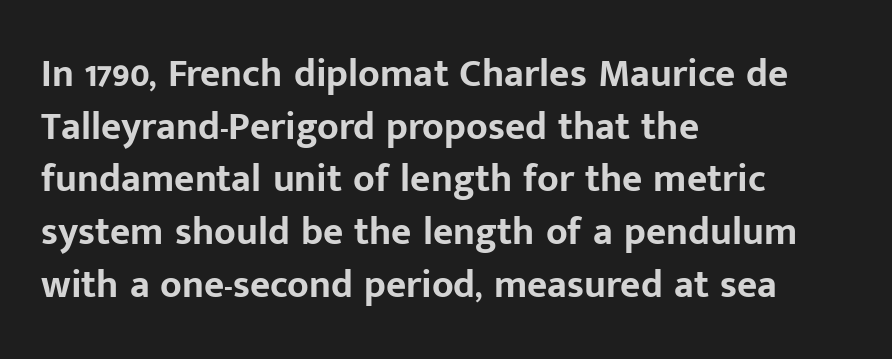
Q: Is the text bold? A: Yes.
Q: Is the text italic (slanted)? A: No, it is upright.
Q: Is the typeface a serif or a sans-serif typeface? A: Sans-serif.
Q: Is the text underlined? A: No.
Q: How is the paragraph aligned? A: Left-aligned.
Q: Is the spacing between letters normal or unusually wide? A: Normal.
Q: Is the spacing between lines tight, normal or loose? A: Normal.
Q: Width (condensed, normal, or wide)? A: Normal.
Q: Stroke contrast? A: Low.
Q: x-height? A: Medium.
Q: Monospaced? A: No.
